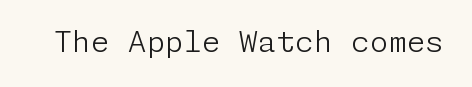
The image shows 30 px light sans-serif type, upright; set normal letter spacing, not underlined; low stroke contrast and a medium x-height.
